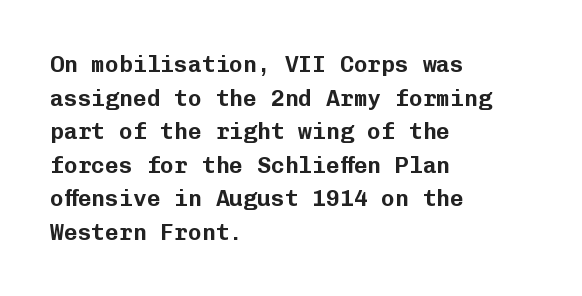
The image shows 23 px text type, upright; set left-aligned, normal line spacing (1.46x), normal letter spacing, not underlined.
